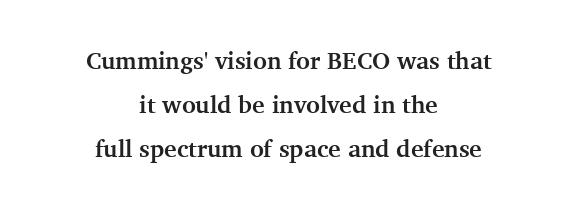
Q: Is the text bold? A: Yes.
Q: Is the text italic (slanted)? A: No, it is upright.
Q: Is the text underlined? A: No.
Q: How is the paragraph aligned? A: Centered.
Q: Is the spacing between letters normal or unusually wide? A: Normal.
